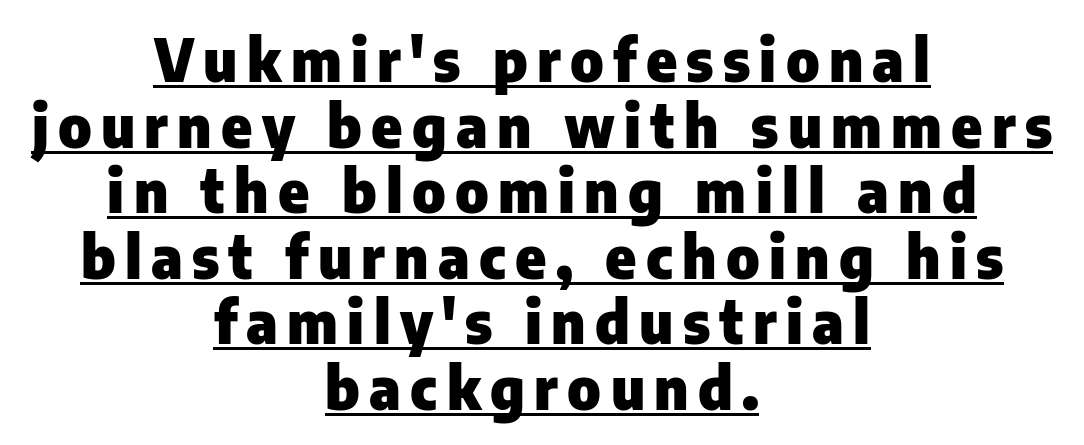
Q: Is the text bold? A: Yes.
Q: Is the text italic (slanted)? A: No, it is upright.
Q: Is the typeface a serif or a sans-serif typeface? A: Sans-serif.
Q: Is the text underlined? A: Yes.
Q: How is the paragraph aligned? A: Centered.
Q: Is the spacing between lines tight, normal or loose? A: Tight.
Q: Width (condensed, normal, or wide)? A: Normal.
Q: Stroke contrast? A: Low.
Q: x-height? A: Medium.
Q: Monospaced? A: No.
